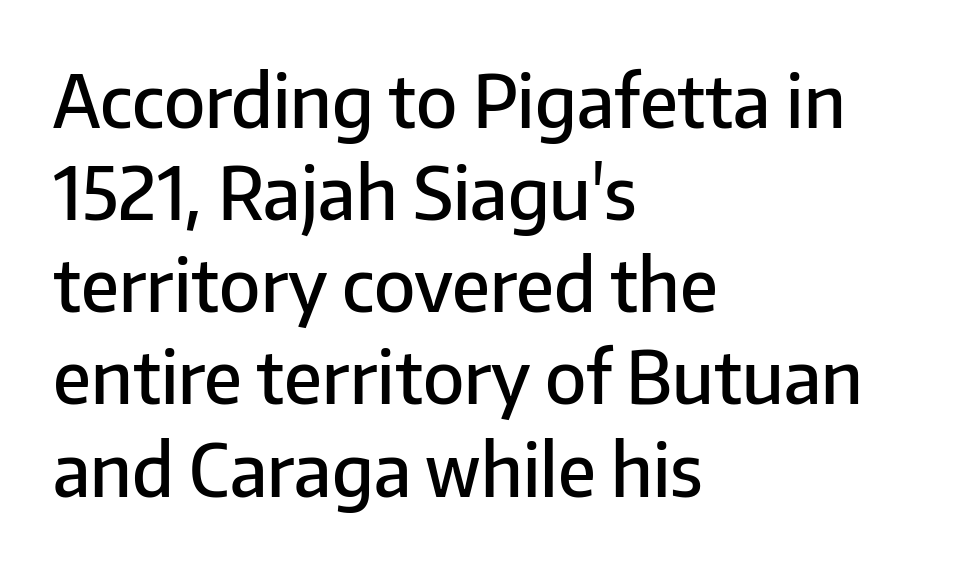
Looks like regular typesetting: each glyph gets only the width it needs. The axis of the letterforms is exactly vertical. What kind of face is this? One without serifs — a sans. The glyphs are unaccompanied by any horizontal stroke below them. The rendering uses a moderate line-height, typical for paragraphs. Reading down the block, your eye returns to a fixed left position each line.
